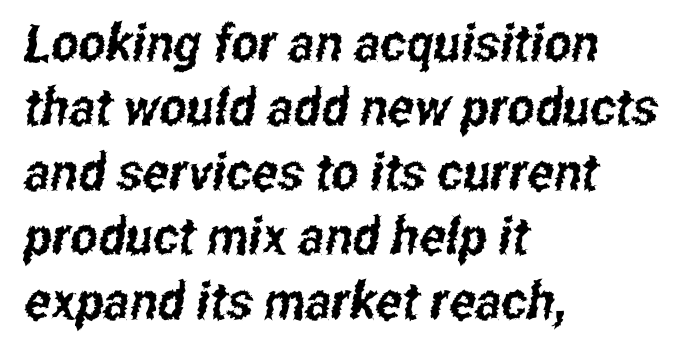
The image shows 52 px condensed sans-serif type; set left-aligned, line spacing 1.24x, normal letter spacing, not underlined; low stroke contrast and a medium x-height.
